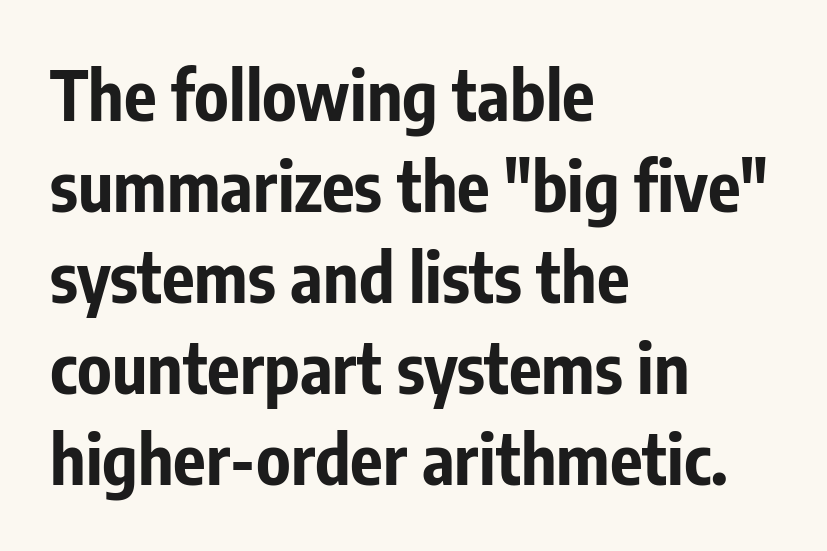
No extra tracking has been applied to these lines. Beneath every word, the page is bare. Does the weight exceed regular? Yes, all the way to bold. Does the leading feel generous? No, just average.
